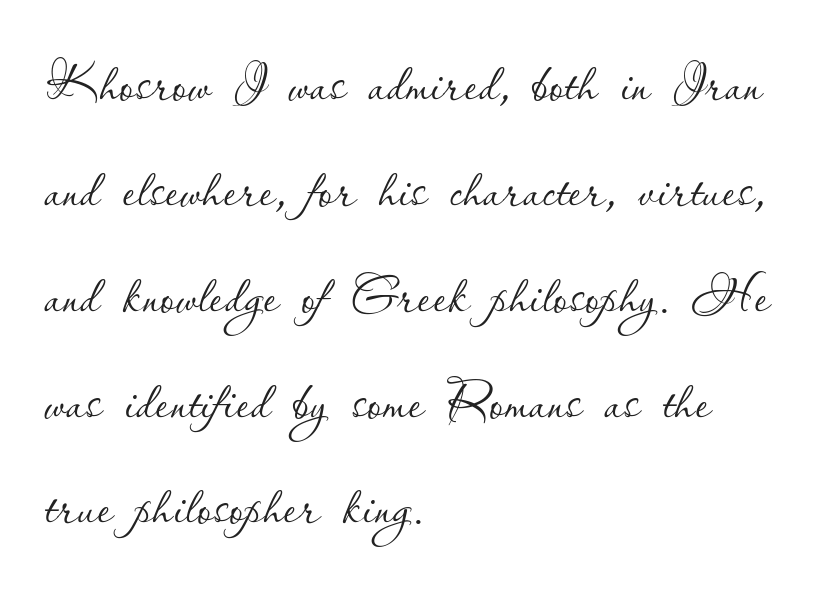
Q: Is the text bold? A: No.
Q: Is the text italic (slanted)? A: Yes.
Q: Is the text underlined? A: No.
Q: How is the paragraph aligned? A: Left-aligned.
Q: Is the spacing between letters normal or unusually wide? A: Normal.
Q: Is the spacing between lines tight, normal or loose? A: Normal.
Q: Width (condensed, normal, or wide)? A: Normal.
Q: Stroke contrast? A: Low.
Q: x-height? A: Small.
Q: Monospaced? A: No.
